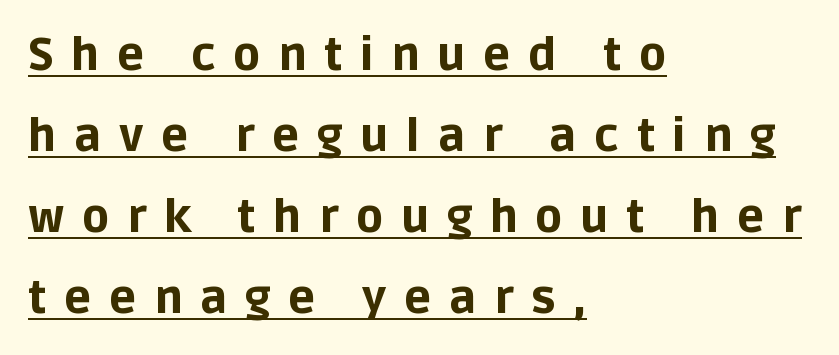
The image shows 45 px bold sans-serif type, upright; set left-aligned, line spacing 1.8x, unusually wide letter spacing (+0.39 em), underlined; low stroke contrast and a large x-height.
